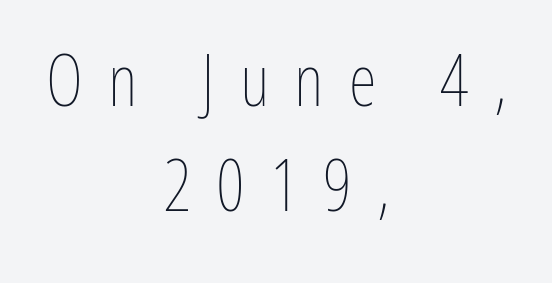
{"italic": "no", "bold": "no", "weight": "thin", "width": "condensed", "stroke_contrast": "low", "x_height": "medium", "monospaced": "no", "underline": "no", "align": "center", "line_spacing": "normal", "line_spacing_ratio": 1.46, "letter_spacing": "wide", "letter_spacing_em": 0.35, "glyph_px": 72}
